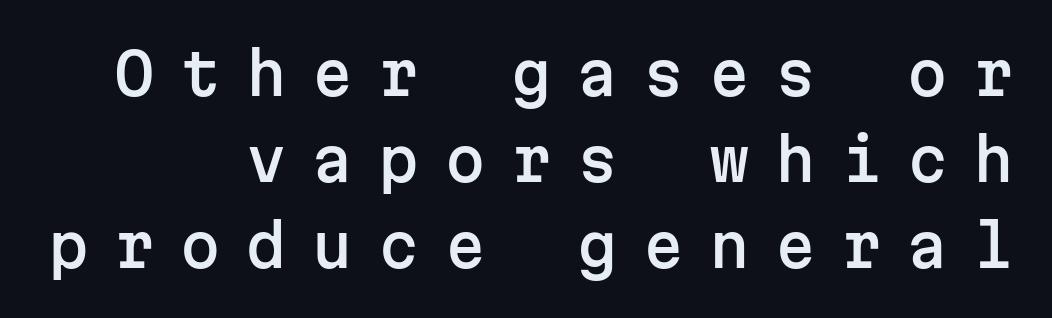
Spacing between characters has been opened up far beyond the box default. The face used here is a sans, in the tradition of grotesques and geometrics. Each letter, wide or thin by design, is forced into the same width here. Notice how the stems are strictly vertical — no italics here.
